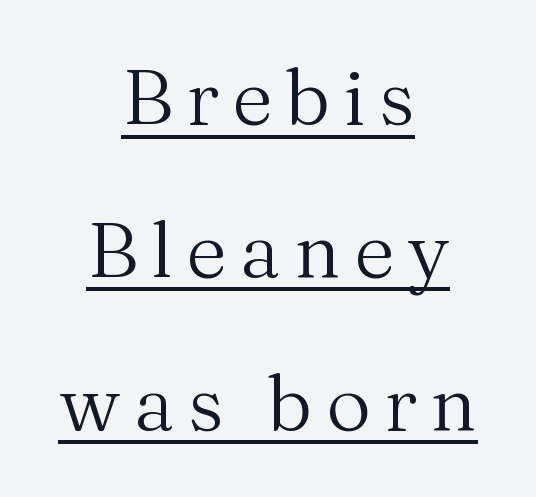
Q: Is the text bold? A: No.
Q: Is the text italic (slanted)? A: No, it is upright.
Q: Is the typeface a serif or a sans-serif typeface? A: Serif.
Q: Is the text underlined? A: Yes.
Q: How is the paragraph aligned? A: Centered.
Q: Is the spacing between lines tight, normal or loose? A: Loose.
Q: Width (condensed, normal, or wide)? A: Normal.
Q: Stroke contrast? A: Medium.
Q: x-height? A: Medium.
Q: Monospaced? A: No.
